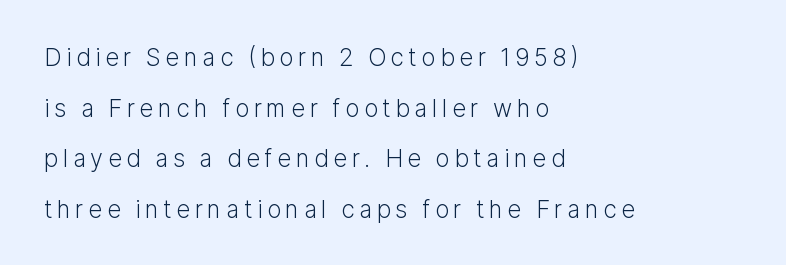
The image shows 24 px text type, upright; set left-aligned, loose line spacing (2.11x), not underlined.
